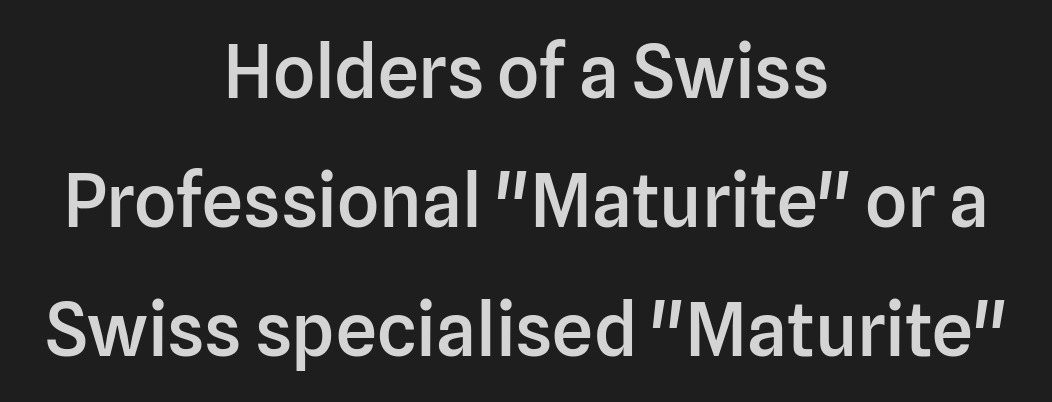
Q: Is the text bold? A: Semi-bold.
Q: Is the text italic (slanted)? A: No, it is upright.
Q: Is the typeface a serif or a sans-serif typeface? A: Sans-serif.
Q: Is the text underlined? A: No.
Q: How is the paragraph aligned? A: Centered.
Q: Is the spacing between letters normal or unusually wide? A: Normal.
Q: Width (condensed, normal, or wide)? A: Normal.
Q: Stroke contrast? A: Low.
Q: x-height? A: Medium.
Q: Monospaced? A: No.
